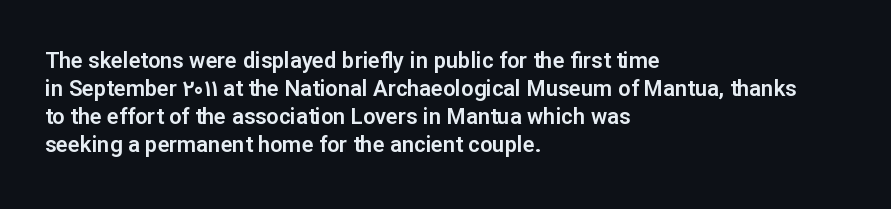
{"italic": "no", "underline": "no", "align": "left", "line_spacing": "normal", "line_spacing_ratio": 1.27, "letter_spacing": "normal", "letter_spacing_em": 0.0, "glyph_px": 22}
